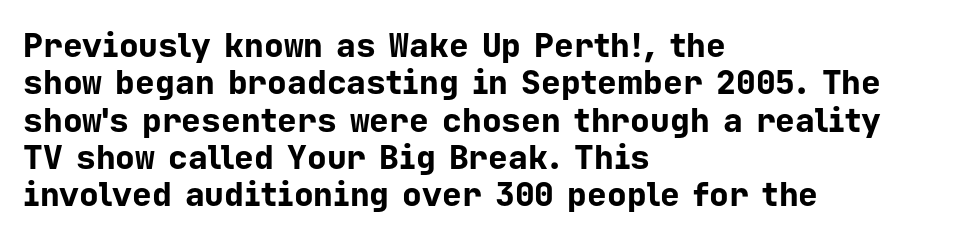
The image shows 33 px bold sans-serif type, upright, monospaced; set left-aligned, tight line spacing (1.13x), normal letter spacing, not underlined; low stroke contrast and a medium x-height.
